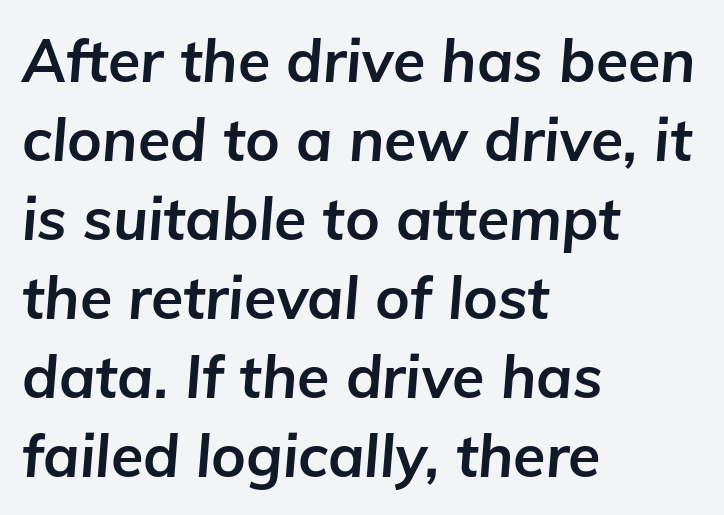
Q: Is the text bold? A: Yes.
Q: Is the text italic (slanted)? A: Yes, it leans right by about 5 degrees.
Q: Is the text underlined? A: No.
Q: How is the paragraph aligned? A: Left-aligned.
Q: Is the spacing between letters normal or unusually wide? A: Normal.
Q: Is the spacing between lines tight, normal or loose? A: Normal.
Q: Width (condensed, normal, or wide)? A: Normal.
Q: Stroke contrast? A: Low.
Q: x-height? A: Medium.
Q: Monospaced? A: No.
